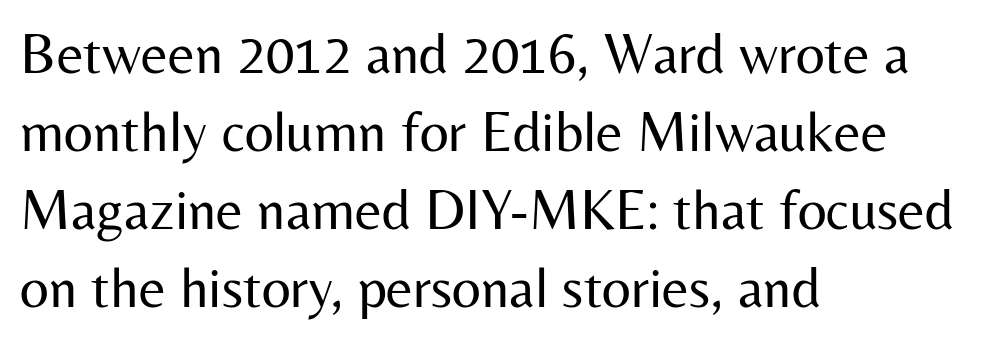
{"serif": "no", "italic": "no", "bold": "no", "weight": "regular", "width": "normal", "stroke_contrast": "medium", "x_height": "medium", "monospaced": "no", "underline": "no", "align": "left", "line_spacing": "normal", "line_spacing_ratio": 1.37, "letter_spacing": "normal", "letter_spacing_em": 0.0, "glyph_px": 57}
